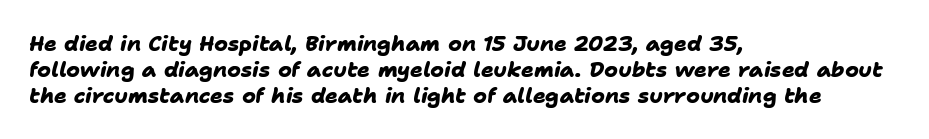
The image shows 21 px bold type; set left-aligned, line spacing 1.23x, normal letter spacing, not underlined.
